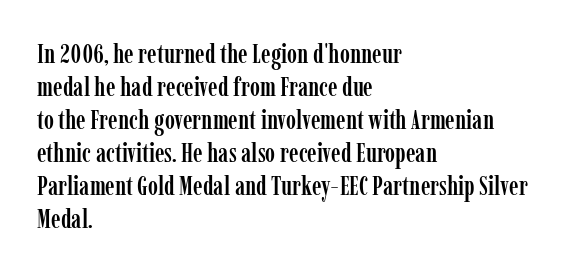
The image shows 27 px text type, upright; set left-aligned, line spacing 1.22x, normal letter spacing, not underlined.
